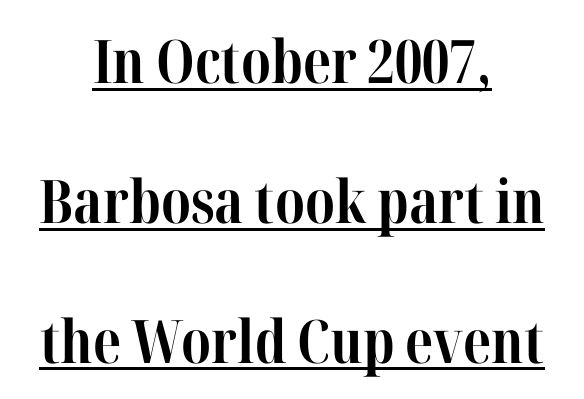
A roman cut, with each character standing at attention. These lines stand farther apart than default settings would place them. You could call the tracking neutral — neither tight nor loose. Regarding serifs, this sample has them. Here the designer chose a conventional face with non-uniform glyph widths.
